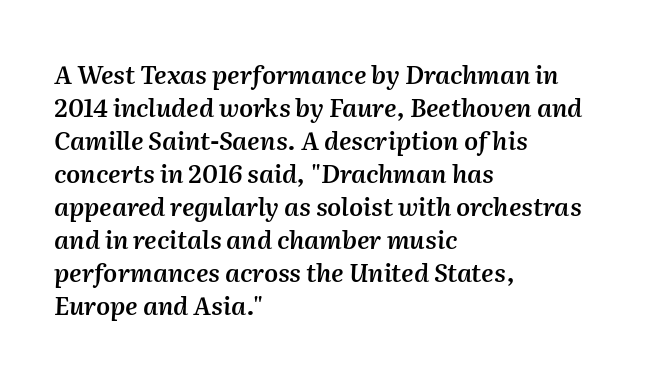
{"italic": "yes", "lean": "right", "slant_degrees": 2, "bold": "semi", "underline": "no", "align": "left", "line_spacing": "normal", "line_spacing_ratio": 1.32, "letter_spacing": "normal", "letter_spacing_em": 0.0, "glyph_px": 25}
